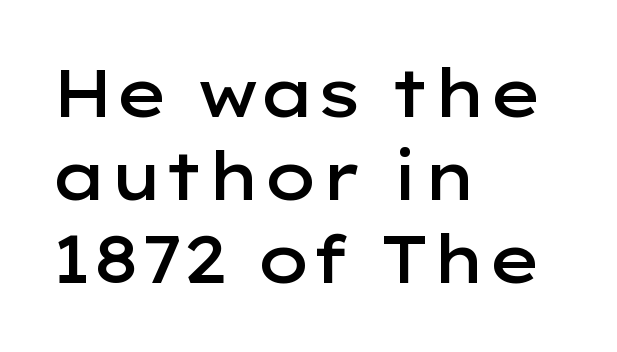
The image shows 66 px semibold, wide sans-serif type, upright; set left-aligned, normal line spacing (1.26x), normal letter spacing, not underlined; low stroke contrast and a medium x-height.
